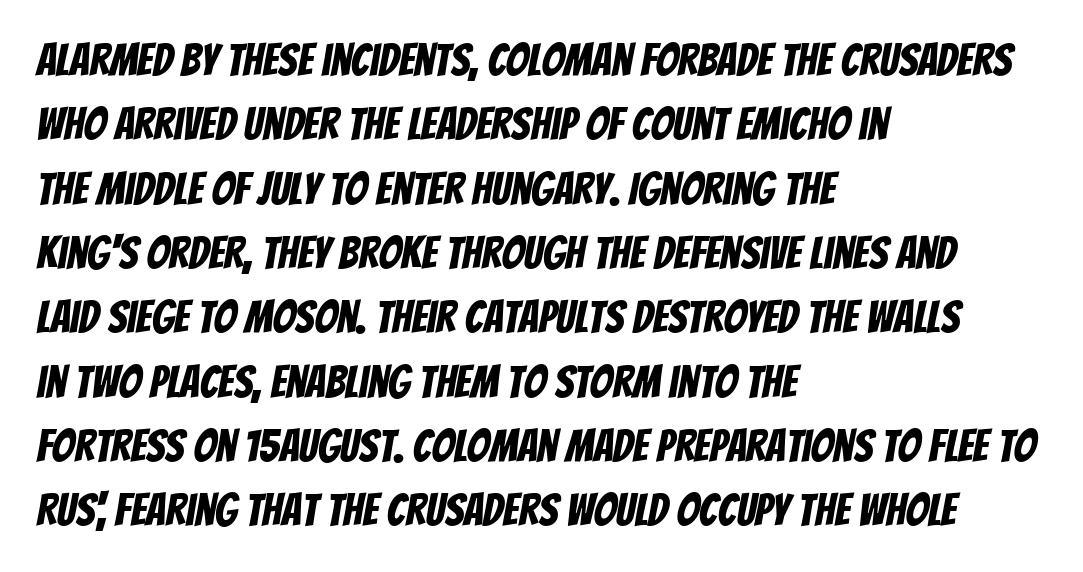
{"serif": "no", "width": "condensed", "stroke_contrast": "low", "x_height": "large", "monospaced": "no", "underline": "no", "align": "left", "line_spacing": "normal", "line_spacing_ratio": 1.43, "letter_spacing": "normal", "letter_spacing_em": 0.0, "glyph_px": 45}
